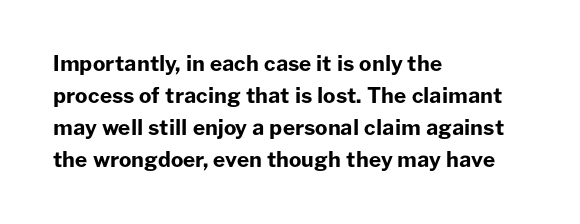
{"italic": "no", "bold": "yes", "underline": "no", "align": "left", "line_spacing": "normal", "line_spacing_ratio": 1.52, "letter_spacing": "normal", "letter_spacing_em": 0.0, "glyph_px": 21}
